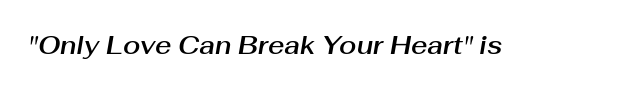
The image shows 25 px text type, italic (leaning right); set normal letter spacing, not underlined.
